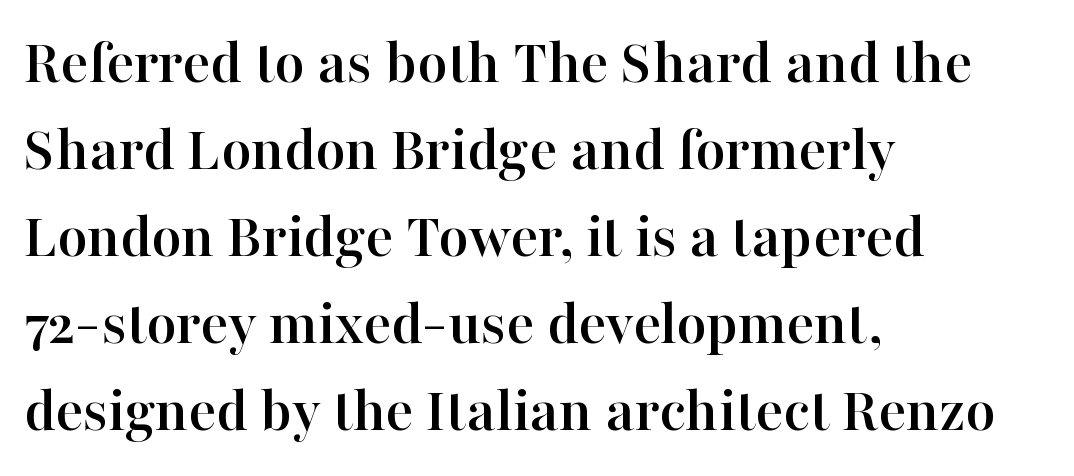
{"serif": "yes", "italic": "no", "width": "normal", "stroke_contrast": "high", "x_height": "medium", "monospaced": "no", "underline": "no", "align": "left", "line_spacing": "normal", "line_spacing_ratio": 1.34, "letter_spacing": "normal", "letter_spacing_em": 0.0, "glyph_px": 65}
